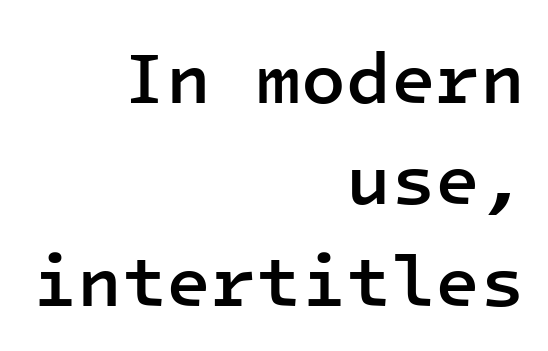
The passage is arranged like a letterhead date or caption credit — flush right. The type sits square on the baseline with zero lean. Any mark beneath the type? The region is blank. Does the leading feel generous? No, just average.
